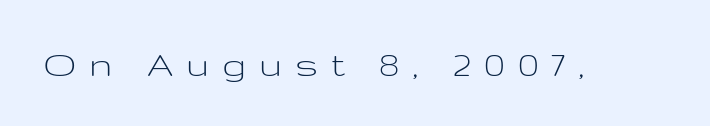
{"serif": "no", "italic": "no", "bold": "no", "weight": "light", "width": "wide", "stroke_contrast": "low", "x_height": "medium", "monospaced": "no", "underline": "no", "letter_spacing": "wide", "letter_spacing_em": 0.32, "glyph_px": 40}
